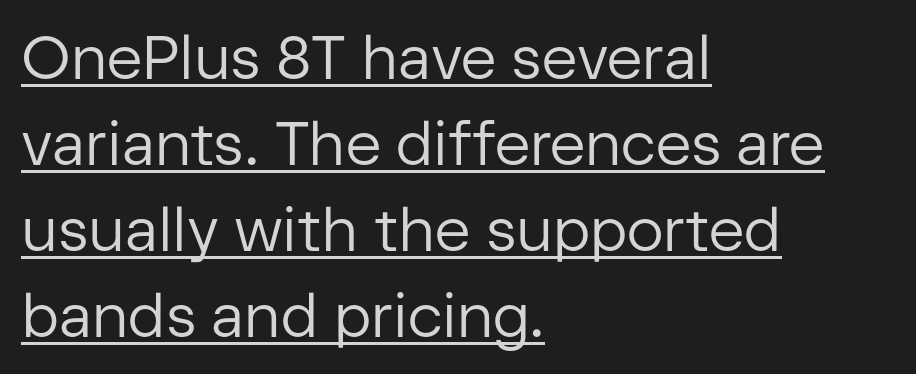
Q: Is the text bold? A: No.
Q: Is the text italic (slanted)? A: No, it is upright.
Q: Is the typeface a serif or a sans-serif typeface? A: Sans-serif.
Q: Is the text underlined? A: Yes.
Q: How is the paragraph aligned? A: Left-aligned.
Q: Is the spacing between letters normal or unusually wide? A: Normal.
Q: Is the spacing between lines tight, normal or loose? A: Normal.
Q: Width (condensed, normal, or wide)? A: Normal.
Q: Stroke contrast? A: Low.
Q: x-height? A: Medium.
Q: Monospaced? A: No.
